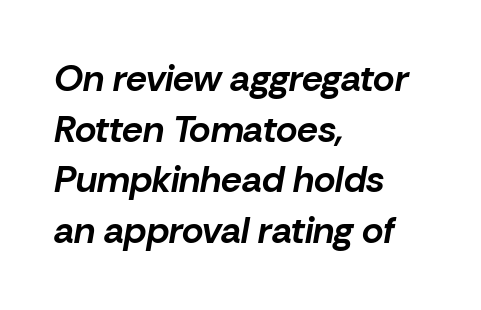
Q: Is the text bold? A: Yes.
Q: Is the text italic (slanted)? A: Yes, it leans right by about 10 degrees.
Q: Is the text underlined? A: No.
Q: How is the paragraph aligned? A: Left-aligned.
Q: Is the spacing between letters normal or unusually wide? A: Normal.
Q: Is the spacing between lines tight, normal or loose? A: Normal.
Q: Width (condensed, normal, or wide)? A: Normal.
Q: Stroke contrast? A: Low.
Q: x-height? A: Medium.
Q: Monospaced? A: No.
